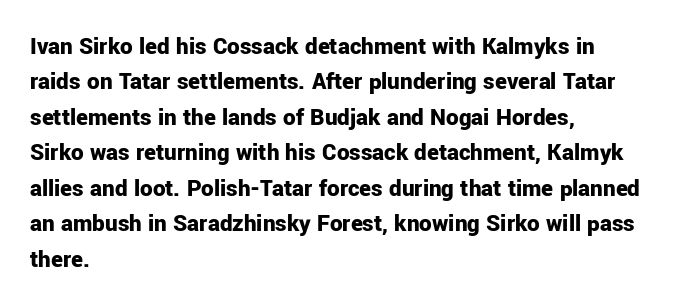
{"italic": "no", "bold": "yes", "underline": "no", "align": "left", "line_spacing": "normal", "line_spacing_ratio": 1.42, "letter_spacing": "normal", "letter_spacing_em": 0.0, "glyph_px": 25}
